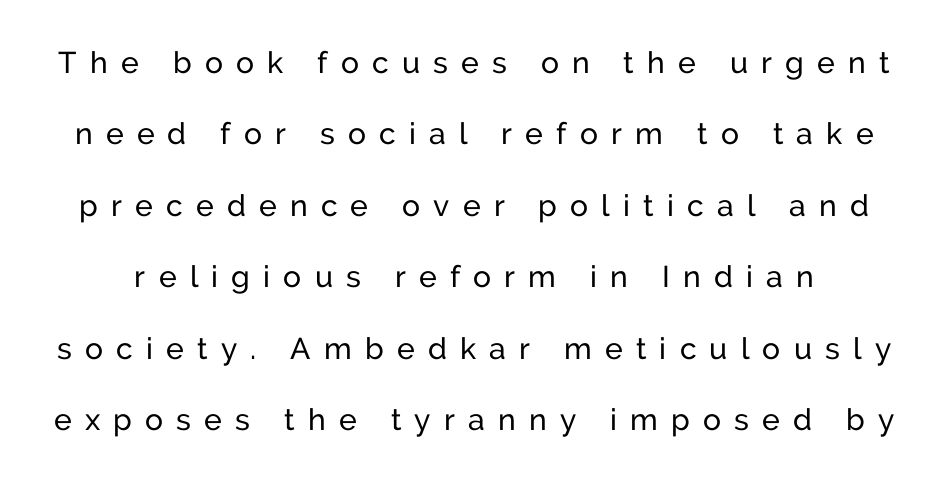
{"serif": "no", "italic": "no", "width": "normal", "stroke_contrast": "low", "x_height": "medium", "monospaced": "no", "underline": "no", "line_spacing": "loose", "line_spacing_ratio": 2.38, "letter_spacing": "wide", "letter_spacing_em": 0.44, "glyph_px": 30}
